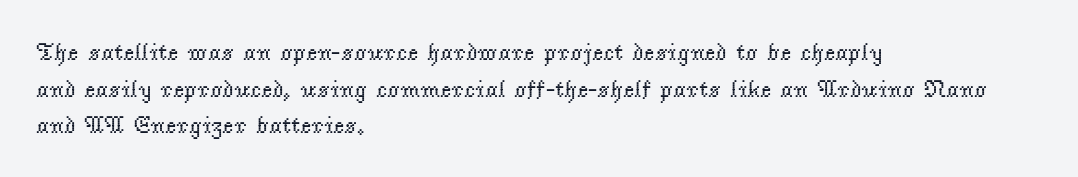
The image shows 24 px text type, upright; set left-aligned, normal line spacing (1.53x), normal letter spacing, not underlined.
